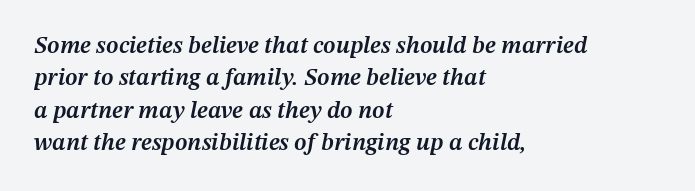
Q: Is the text bold? A: Semi-bold.
Q: Is the text italic (slanted)? A: Yes, it leans right by about 12 degrees.
Q: Is the text underlined? A: No.
Q: How is the paragraph aligned? A: Left-aligned.
Q: Is the spacing between letters normal or unusually wide? A: Normal.
Q: Is the spacing between lines tight, normal or loose? A: Normal.
